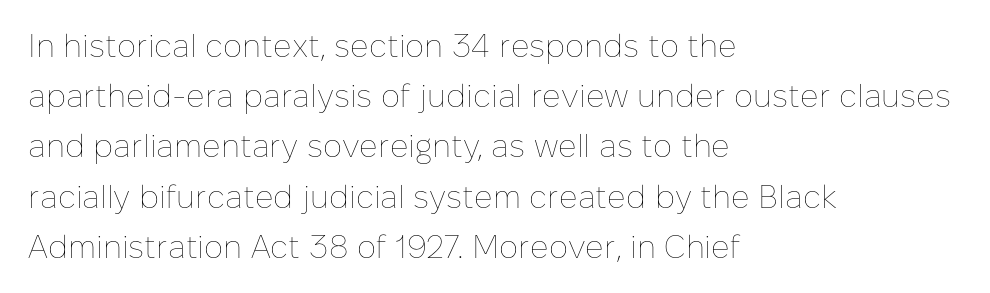
{"italic": "no", "bold": "no", "weight": "thin", "width": "normal", "stroke_contrast": "low", "x_height": "medium", "monospaced": "no", "underline": "no", "align": "left", "line_spacing": "normal", "line_spacing_ratio": 1.57, "letter_spacing": "normal", "letter_spacing_em": 0.0, "glyph_px": 32}
